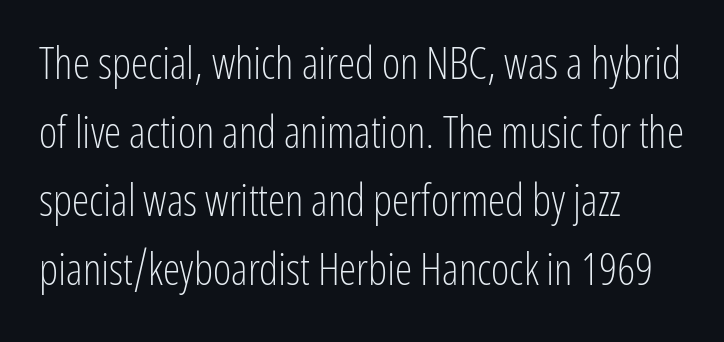
Nothing heavy about these letters — not bold at all. These lines are composed in type without serifs. Bare-footed words on every line. Tracking value appears to be zero — textbook default spacing.
